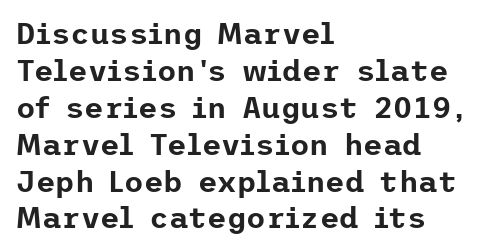
Q: Is the text italic (slanted)? A: No, it is upright.
Q: Is the typeface a serif or a sans-serif typeface? A: Sans-serif.
Q: Is the text underlined? A: No.
Q: How is the paragraph aligned? A: Left-aligned.
Q: Is the spacing between letters normal or unusually wide? A: Normal.
Q: Width (condensed, normal, or wide)? A: Normal.
Q: Stroke contrast? A: Low.
Q: x-height? A: Medium.
